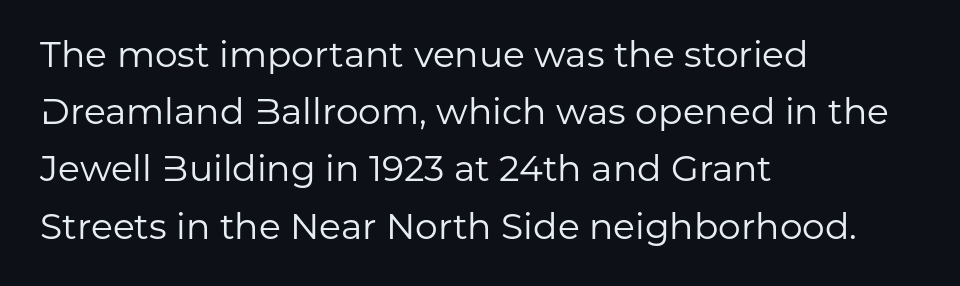
{"serif": "no", "italic": "no", "bold": "no", "weight": "regular", "width": "normal", "stroke_contrast": "low", "x_height": "medium", "monospaced": "no", "underline": "no", "align": "left", "line_spacing": "normal", "line_spacing_ratio": 1.59, "letter_spacing": "normal", "letter_spacing_em": 0.0, "glyph_px": 36}
